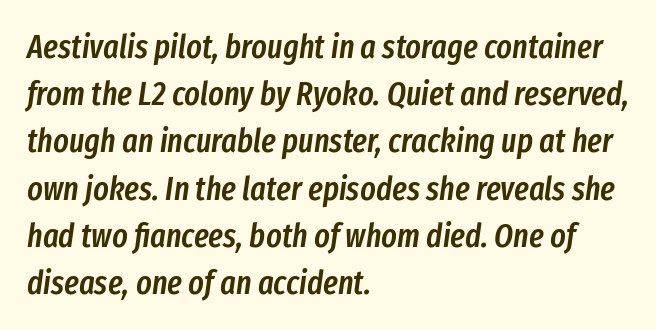
The passage is arranged the way most books set body copy — flush left. Leading matches the norm, producing a regular column. The letters are slanted; this is an italic face. Type without underlining. The letterforms sit shoulder to shoulder at normal distance. Here the designer chose a conventional face with non-uniform glyph widths.
